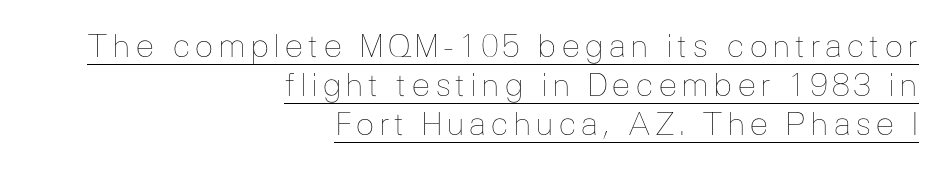
The image shows 32 px thin type, upright; set right-aligned, line spacing 1.22x, underlined; low stroke contrast and a medium x-height.
